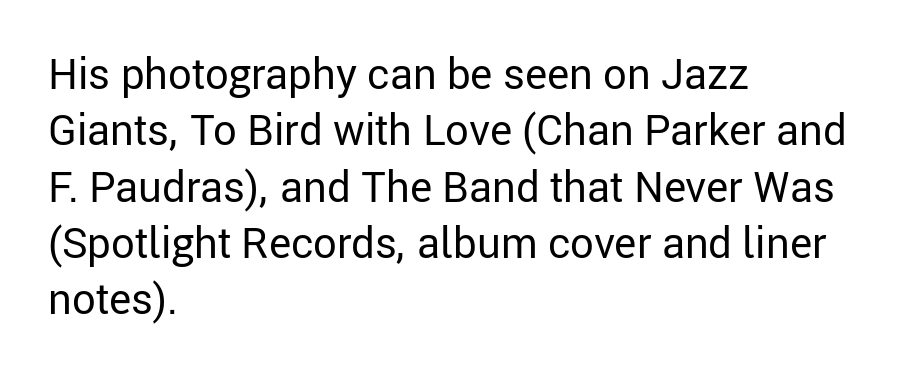
Q: Is the text bold? A: No.
Q: Is the text italic (slanted)? A: No, it is upright.
Q: Is the typeface a serif or a sans-serif typeface? A: Sans-serif.
Q: Is the text underlined? A: No.
Q: How is the paragraph aligned? A: Left-aligned.
Q: Is the spacing between letters normal or unusually wide? A: Normal.
Q: Is the spacing between lines tight, normal or loose? A: Normal.
Q: Width (condensed, normal, or wide)? A: Normal.
Q: Stroke contrast? A: Low.
Q: x-height? A: Medium.
Q: Monospaced? A: No.
